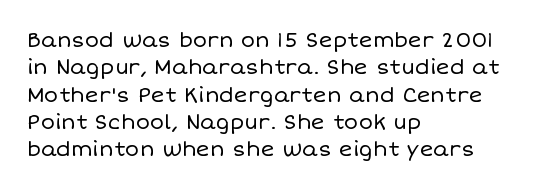
{"italic": "no", "bold": "no", "underline": "no", "align": "left", "line_spacing": "normal", "line_spacing_ratio": 1.3, "letter_spacing": "normal", "letter_spacing_em": 0.0, "glyph_px": 21}
